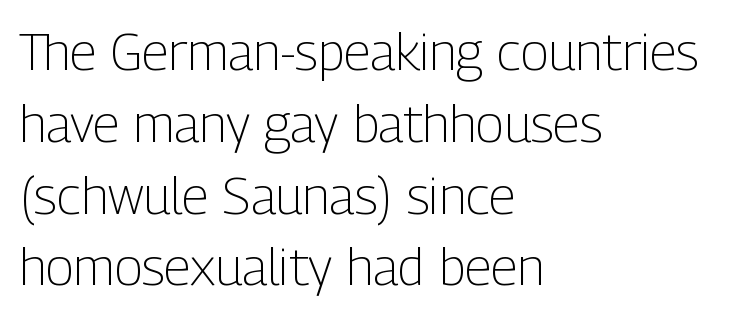
Q: Is the text bold? A: No.
Q: Is the text italic (slanted)? A: No, it is upright.
Q: Is the typeface a serif or a sans-serif typeface? A: Sans-serif.
Q: Is the text underlined? A: No.
Q: How is the paragraph aligned? A: Left-aligned.
Q: Is the spacing between letters normal or unusually wide? A: Normal.
Q: Is the spacing between lines tight, normal or loose? A: Normal.
Q: Width (condensed, normal, or wide)? A: Condensed.
Q: Stroke contrast? A: Low.
Q: x-height? A: Medium.
Q: Monospaced? A: No.
